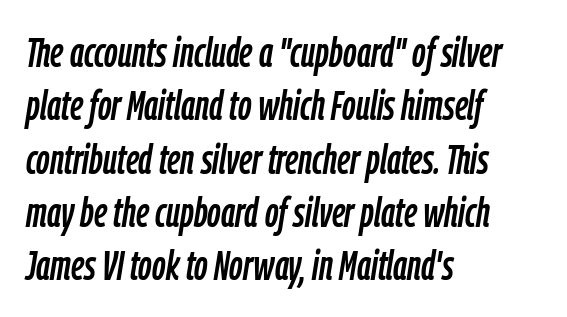
Q: Is the text italic (slanted)? A: Yes, it leans right by about 9 degrees.
Q: Is the text underlined? A: No.
Q: How is the paragraph aligned? A: Left-aligned.
Q: Is the spacing between letters normal or unusually wide? A: Normal.
Q: Is the spacing between lines tight, normal or loose? A: Normal.
Q: Width (condensed, normal, or wide)? A: Condensed.
Q: Stroke contrast? A: Low.
Q: x-height? A: Medium.
Q: Monospaced? A: No.
